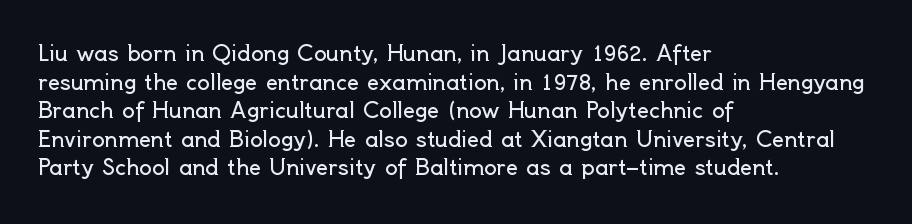
Line beginnings align vertically; line endings do not. Whoever set this chose a conventional vertical rhythm. Stroke mass is kept to a normal reading level or below. Nobody touched the tracking dial on this one.
